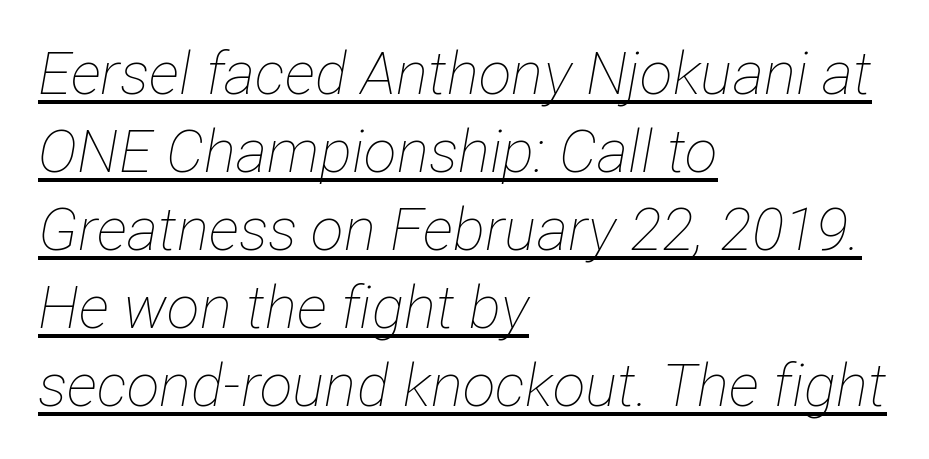
Q: Is the text bold? A: No.
Q: Is the text italic (slanted)? A: Yes, it leans right by about 12 degrees.
Q: Is the text underlined? A: Yes.
Q: How is the paragraph aligned? A: Left-aligned.
Q: Is the spacing between letters normal or unusually wide? A: Normal.
Q: Is the spacing between lines tight, normal or loose? A: Normal.
Q: Width (condensed, normal, or wide)? A: Condensed.
Q: Stroke contrast? A: Low.
Q: x-height? A: Medium.
Q: Monospaced? A: No.
